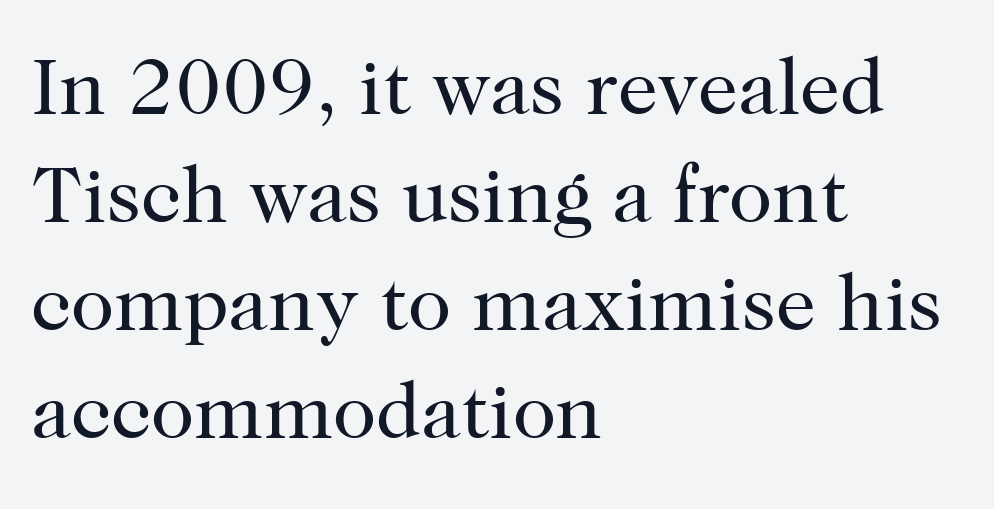
The gap between lines stays unmarked. The designer went with a serif here, giving each stem small feet. Is there much room between lines? A standard amount, neither cramped nor airy. Posture: vertical. These lines stack with their left ends in a neat column. Look at the tracking — it's just the regular setting, nothing added.
